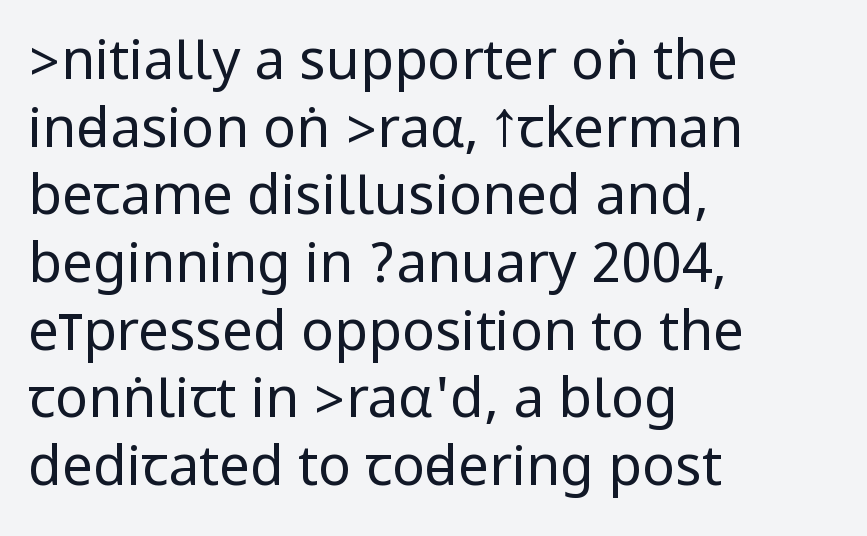
Q: Is the text bold? A: No.
Q: Is the text italic (slanted)? A: No, it is upright.
Q: Is the typeface a serif or a sans-serif typeface? A: Sans-serif.
Q: Is the text underlined? A: No.
Q: How is the paragraph aligned? A: Left-aligned.
Q: Is the spacing between letters normal or unusually wide? A: Normal.
Q: Width (condensed, normal, or wide)? A: Condensed.
Q: Stroke contrast? A: Low.
